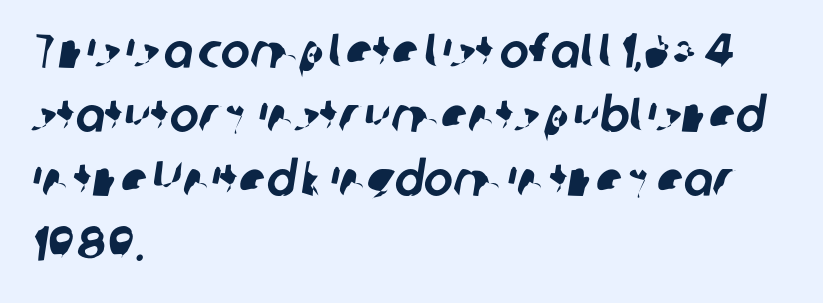
To sum up the face: it is a sans, with no serifs. Characters follow at the spacing the type designer built in. Short and long lines alike share a common starting point at left. A typesetter would call this proportional, since set widths differ per character. Clear beneath every line of the passage.
